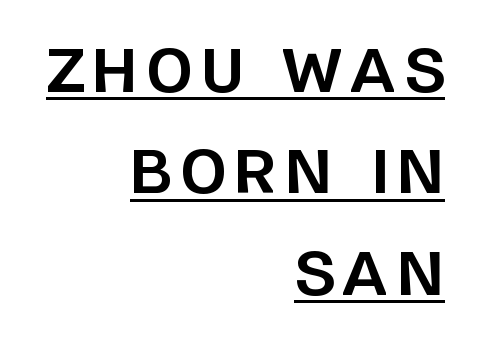
The image shows 59 px bold sans-serif type, upright; set right-aligned, line spacing 1.72x, underlined; low stroke contrast and a large x-height.
